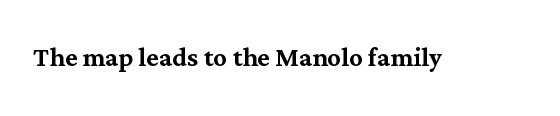
Q: Is the text italic (slanted)? A: No, it is upright.
Q: Is the typeface a serif or a sans-serif typeface? A: Serif.
Q: Is the text underlined? A: No.
Q: Is the spacing between letters normal or unusually wide? A: Normal.
Q: Width (condensed, normal, or wide)? A: Normal.
Q: Stroke contrast? A: Medium.
Q: x-height? A: Medium.
Q: Monospaced? A: No.
